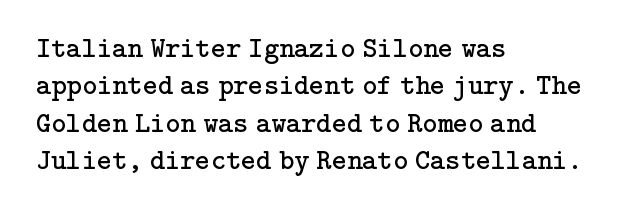
{"serif": "yes", "italic": "no", "bold": "no", "weight": "regular", "width": "normal", "stroke_contrast": "low", "x_height": "medium", "underline": "no", "align": "left", "line_spacing": "normal", "line_spacing_ratio": 1.29, "letter_spacing": "normal", "letter_spacing_em": 0.0, "glyph_px": 29}
